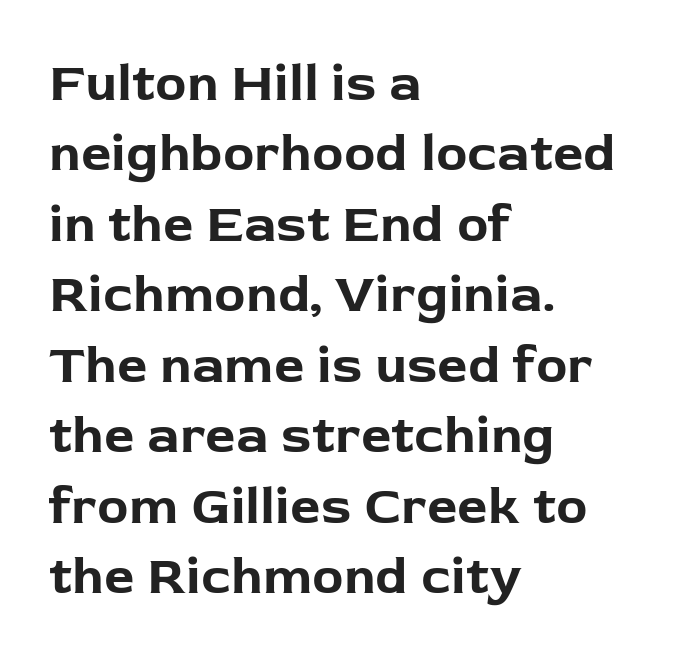
{"serif": "no", "italic": "no", "bold": "yes", "weight": "bold", "width": "normal", "stroke_contrast": "low", "x_height": "medium", "monospaced": "no", "underline": "no", "align": "left", "line_spacing": "normal", "line_spacing_ratio": 1.33, "letter_spacing": "normal", "letter_spacing_em": 0.0, "glyph_px": 53}
